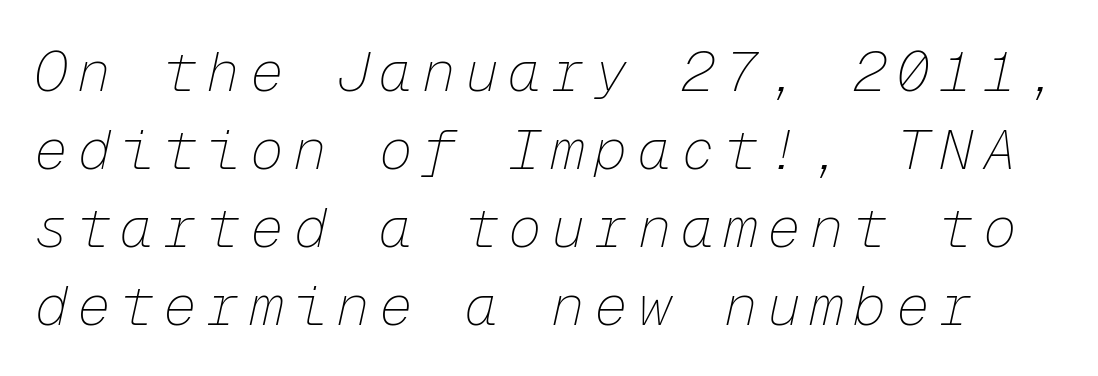
The image shows 56 px thin type, italic (leaning right), monospaced; set normal line spacing (1.39x), not underlined; low stroke contrast and a medium x-height.
